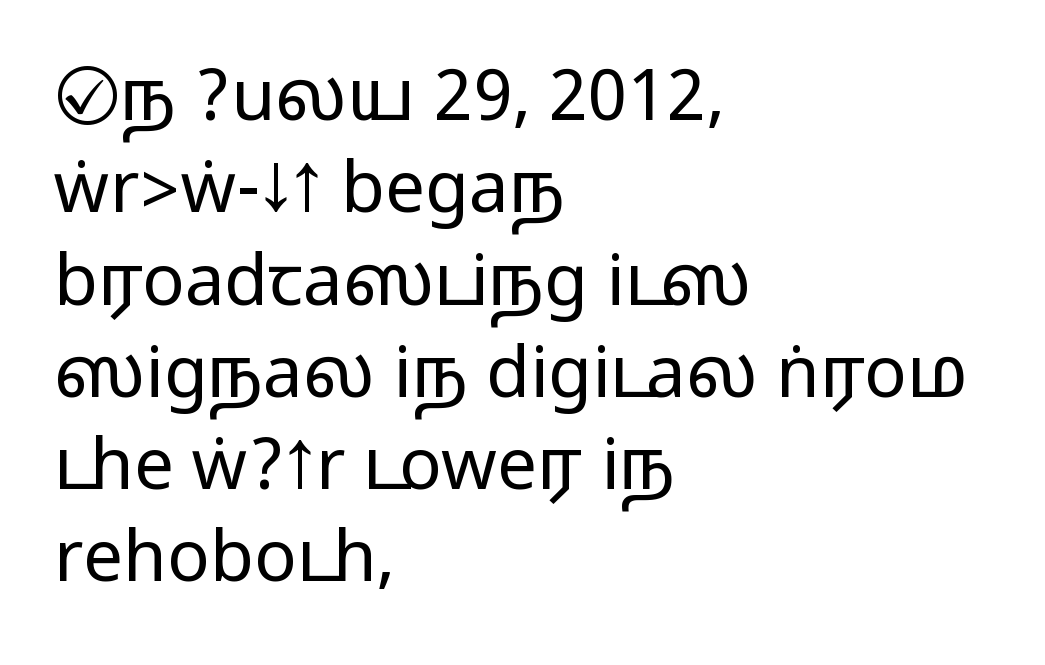
{"serif": "no", "italic": "no", "width": "wide", "stroke_contrast": "medium", "monospaced": "no", "underline": "no", "align": "left", "line_spacing": "normal", "line_spacing_ratio": 1.3, "letter_spacing": "normal", "letter_spacing_em": 0.0, "glyph_px": 71}
